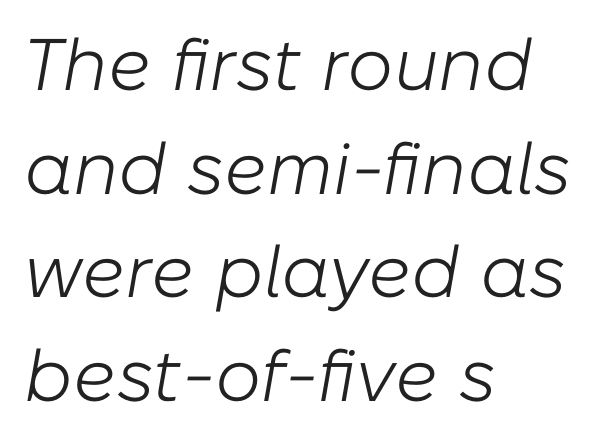
{"italic": "yes", "lean": "right", "slant_degrees": 10, "bold": "no", "weight": "light", "width": "normal", "stroke_contrast": "low", "x_height": "medium", "monospaced": "no", "underline": "no", "align": "left", "line_spacing": "normal", "line_spacing_ratio": 1.42, "letter_spacing": "normal", "letter_spacing_em": 0.0, "glyph_px": 73}
